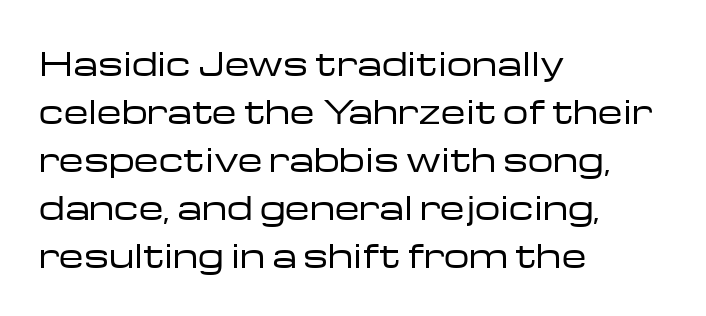
{"serif": "no", "italic": "no", "bold": "no", "weight": "regular", "width": "wide", "stroke_contrast": "low", "x_height": "medium", "monospaced": "no", "underline": "no", "align": "left", "line_spacing": "normal", "line_spacing_ratio": 1.5, "letter_spacing": "normal", "letter_spacing_em": 0.0, "glyph_px": 32}
